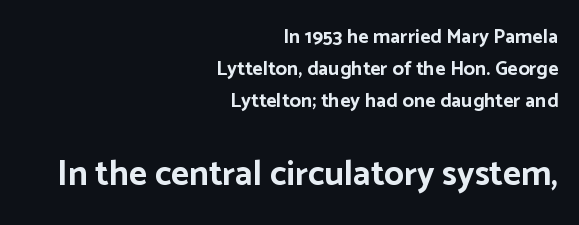
The gap between lines stays unmarked. Small over large — that's the arrangement of the two blocks here. Default kerning and tracking; the words read as compact shapes. Style check: upright. This sample has the flowing, uneven cadence of proportional lettering. Weight: bold.
